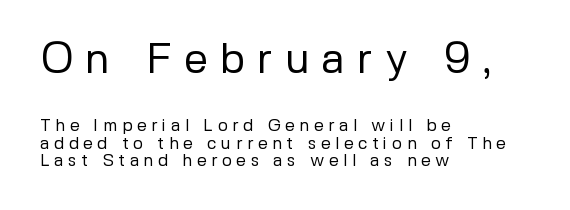
{"serif": "no", "italic": "no", "bold": "no", "weight": "regular", "width": "normal", "stroke_contrast": "low", "x_height": "medium", "monospaced": "no", "underline": "no", "align": "left", "line_spacing": "tight", "line_spacing_ratio": 1.02, "letter_spacing": "wide", "letter_spacing_em": 0.27, "larger_block": "first", "size_ratio": 2.53, "glyph_px": 43}
